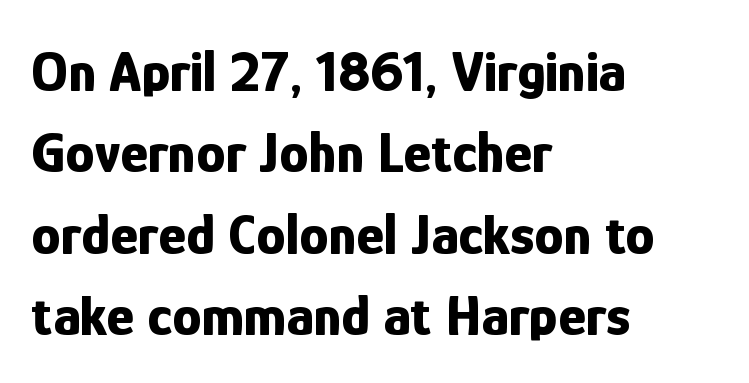
The letters advance in unequal steps, a hallmark of proportional type. Nope, not italic — everything's standing straight. The type is set solid horizontally, with unmodified tracking. A typesetter would label this face a sans. Does the leading feel generous? No, just average.
